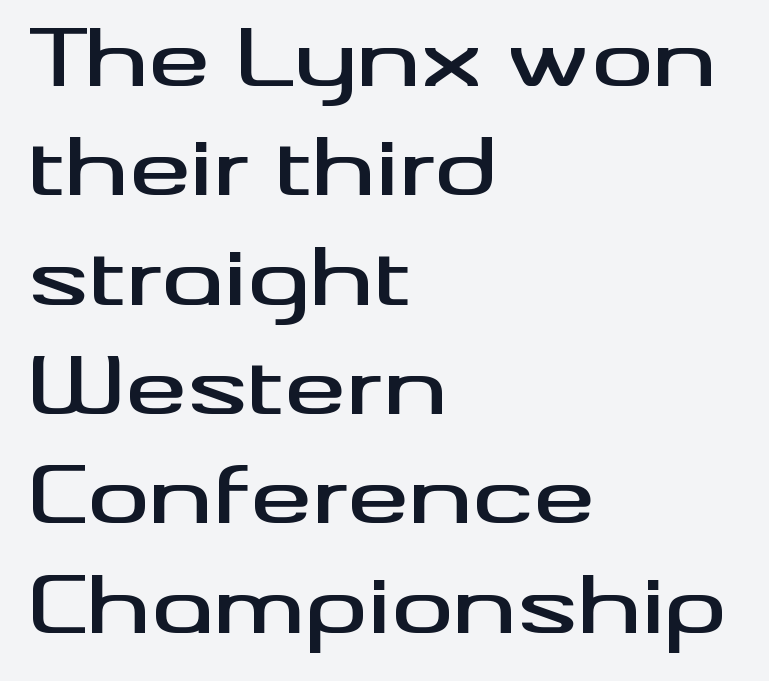
{"serif": "no", "italic": "no", "width": "wide", "stroke_contrast": "medium", "x_height": "small", "monospaced": "no", "underline": "no", "align": "left", "line_spacing": "normal", "line_spacing_ratio": 1.42, "letter_spacing": "normal", "letter_spacing_em": 0.0, "glyph_px": 77}
